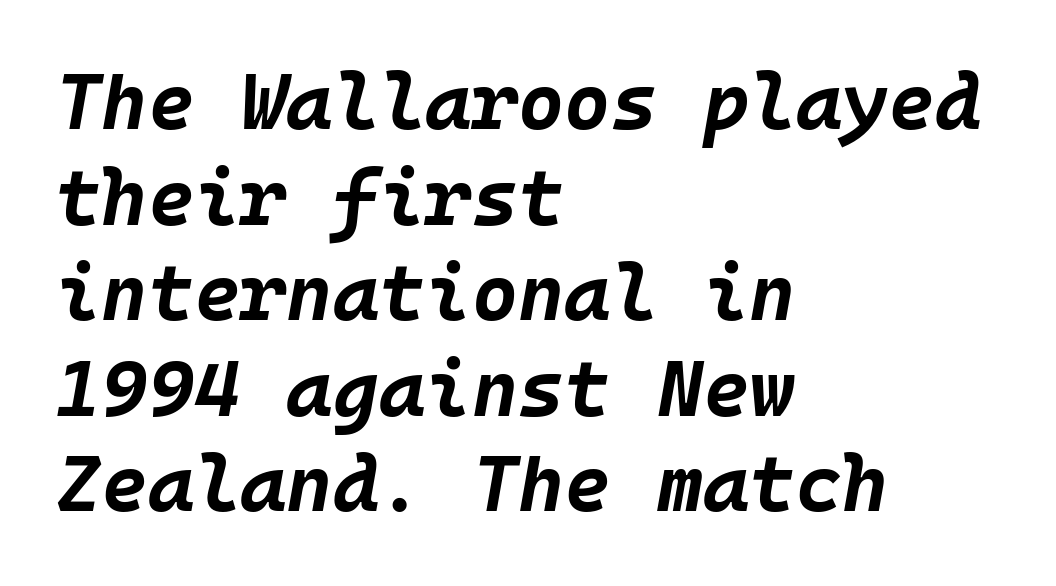
{"italic": "yes", "lean": "right", "slant_degrees": 10, "bold": "yes", "weight": "bold", "width": "normal", "stroke_contrast": "low", "x_height": "large", "monospaced": "yes", "underline": "no", "align": "left", "line_spacing_ratio": 1.21, "letter_spacing": "normal", "letter_spacing_em": 0.0, "glyph_px": 79}
